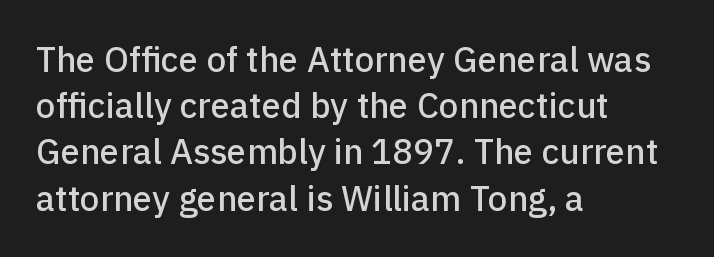
No extra tracking has been applied to these lines. Each letter's strokes conclude bluntly, with no projecting serifs. Any mark beneath the type? The region is blank. Looks like regular typesetting: each glyph gets only the width it needs. Short and long lines alike share a common starting point at left. In terms of posture, this sample is upright.
